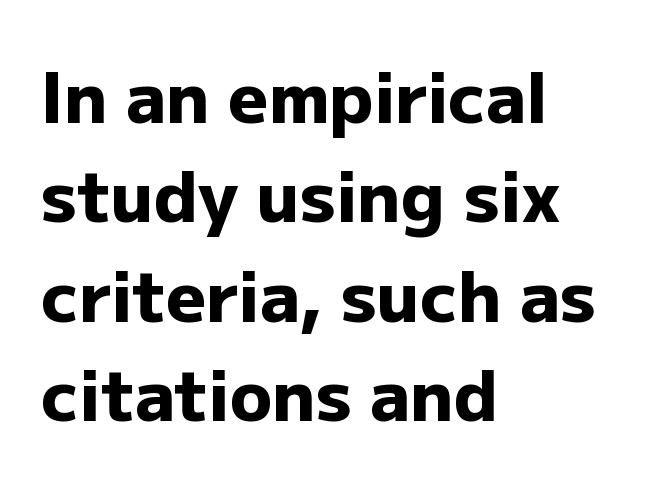
A typesetter would call this leading conventional body-copy spacing. Glyph-to-glyph distance matches everyday printed text. Style check: upright. Varying glyph widths throughout — classic text-font behaviour.
